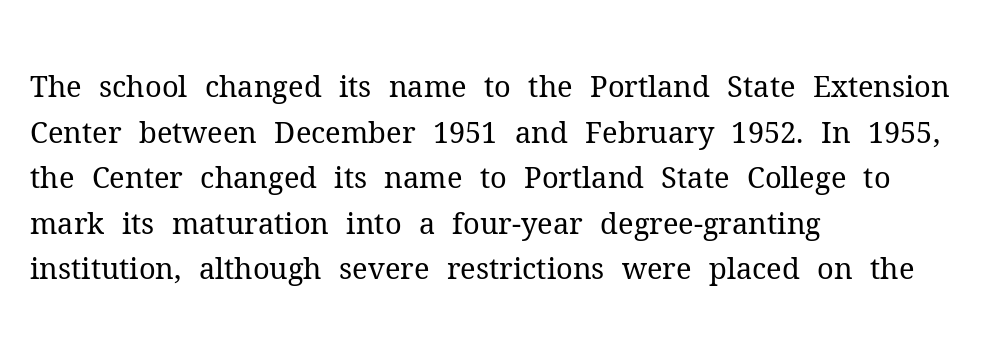
The image shows 29 px regular-weight serif type, upright; set left-aligned, normal line spacing (1.57x), normal letter spacing, not underlined; medium stroke contrast and a medium x-height.
